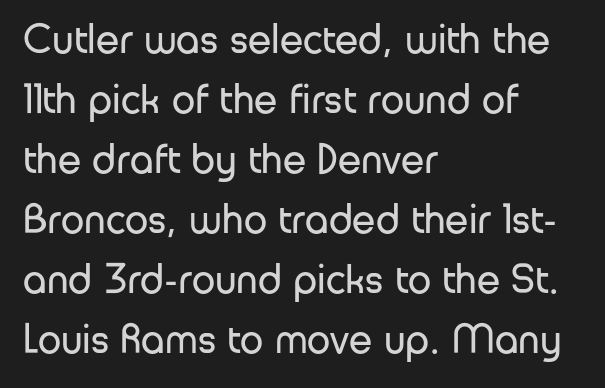
{"serif": "no", "italic": "no", "bold": "no", "weight": "regular", "width": "normal", "stroke_contrast": "low", "x_height": "medium", "monospaced": "no", "underline": "no", "align": "left", "line_spacing": "normal", "line_spacing_ratio": 1.43, "letter_spacing": "normal", "letter_spacing_em": 0.0, "glyph_px": 42}
